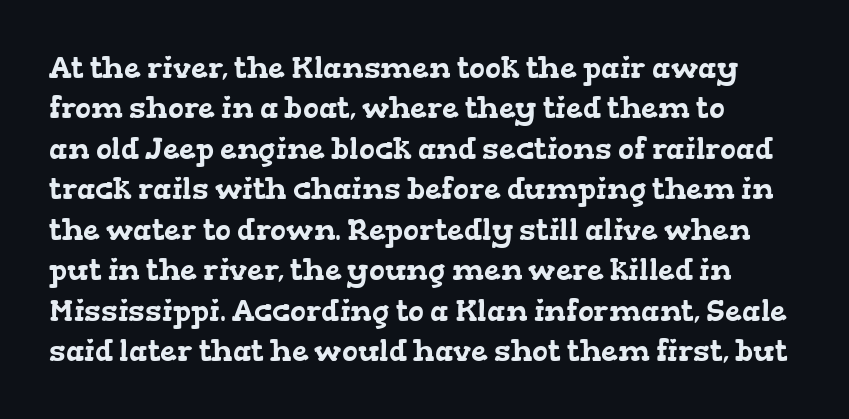
{"serif": "yes", "width": "wide", "stroke_contrast": "low", "x_height": "medium", "monospaced": "no", "underline": "no", "align": "left", "line_spacing": "normal", "line_spacing_ratio": 1.35, "letter_spacing": "normal", "letter_spacing_em": 0.0, "glyph_px": 30}
